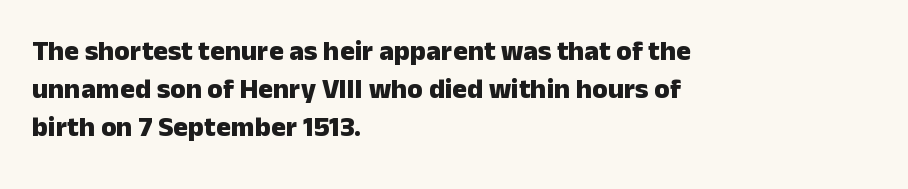
Q: Is the text bold? A: Yes.
Q: Is the text italic (slanted)? A: No, it is upright.
Q: Is the typeface a serif or a sans-serif typeface? A: Sans-serif.
Q: Is the text underlined? A: No.
Q: How is the paragraph aligned? A: Left-aligned.
Q: Is the spacing between letters normal or unusually wide? A: Normal.
Q: Is the spacing between lines tight, normal or loose? A: Normal.
Q: Width (condensed, normal, or wide)? A: Normal.
Q: Stroke contrast? A: Low.
Q: x-height? A: Medium.
Q: Monospaced? A: No.
